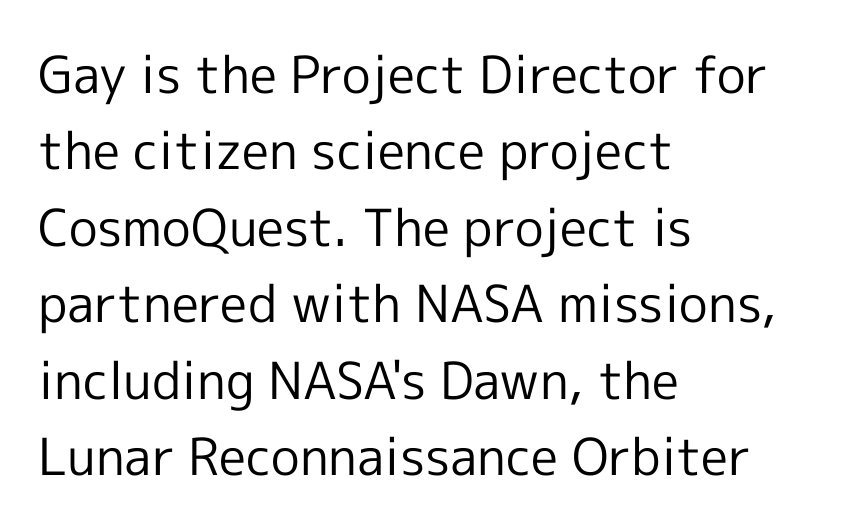
Q: Is the text bold? A: No.
Q: Is the text italic (slanted)? A: No, it is upright.
Q: Is the typeface a serif or a sans-serif typeface? A: Sans-serif.
Q: Is the text underlined? A: No.
Q: How is the paragraph aligned? A: Left-aligned.
Q: Is the spacing between letters normal or unusually wide? A: Normal.
Q: Is the spacing between lines tight, normal or loose? A: Normal.
Q: Width (condensed, normal, or wide)? A: Normal.
Q: x-height? A: Medium.
Q: Monospaced? A: No.
